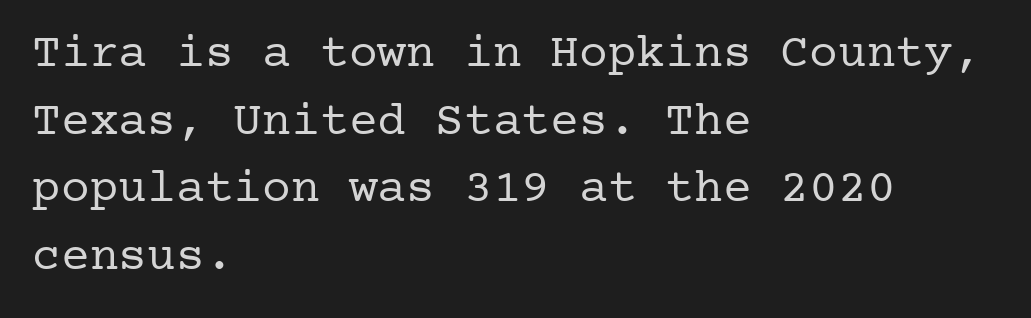
{"serif": "yes", "italic": "no", "bold": "no", "weight": "regular", "width": "normal", "stroke_contrast": "low", "x_height": "medium", "underline": "no", "align": "left", "line_spacing": "normal", "line_spacing_ratio": 1.41, "letter_spacing": "normal", "letter_spacing_em": 0.0, "glyph_px": 48}
